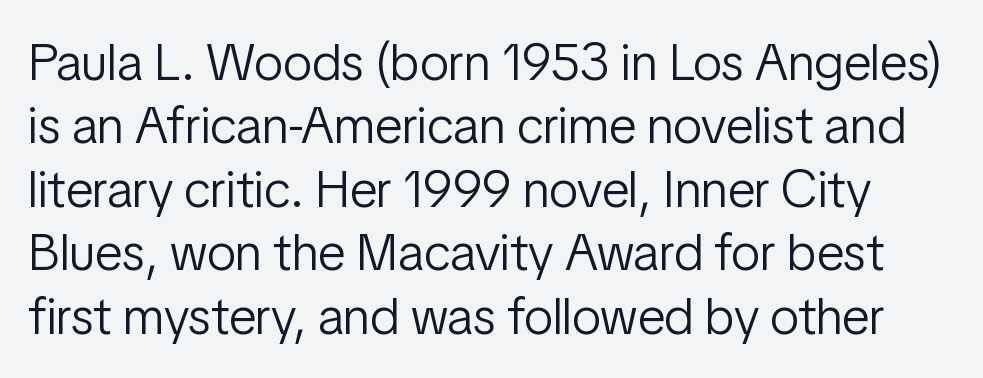
Q: Is the text bold? A: No.
Q: Is the text italic (slanted)? A: No, it is upright.
Q: Is the typeface a serif or a sans-serif typeface? A: Sans-serif.
Q: Is the text underlined? A: No.
Q: Is the spacing between letters normal or unusually wide? A: Normal.
Q: Width (condensed, normal, or wide)? A: Condensed.
Q: Stroke contrast? A: Low.
Q: x-height? A: Medium.
Q: Monospaced? A: No.
